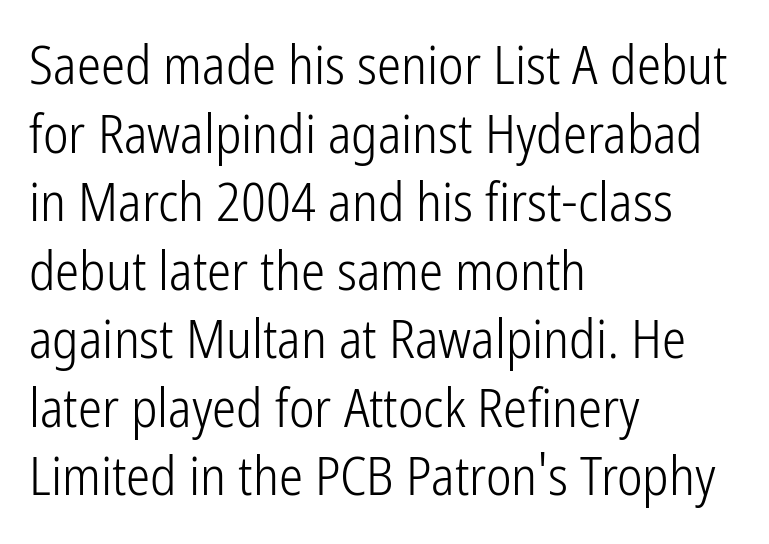
{"serif": "no", "italic": "no", "bold": "no", "weight": "light", "width": "condensed", "stroke_contrast": "low", "x_height": "medium", "monospaced": "no", "underline": "no", "align": "left", "line_spacing": "normal", "line_spacing_ratio": 1.27, "letter_spacing": "normal", "letter_spacing_em": 0.0, "glyph_px": 54}
